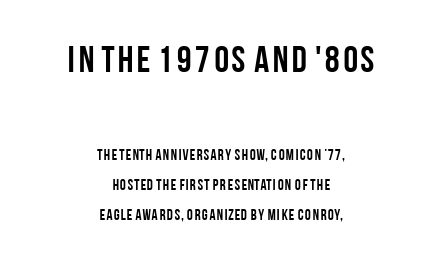
{"serif": "no", "italic": "no", "bold": "yes", "weight": "semibold", "width": "condensed", "stroke_contrast": "low", "x_height": "large", "monospaced": "no", "underline": "no", "align": "center", "line_spacing": "loose", "line_spacing_ratio": 2.0, "letter_spacing": "normal", "letter_spacing_em": 0.0, "larger_block": "first", "size_ratio": 2.47, "glyph_px": 37}
